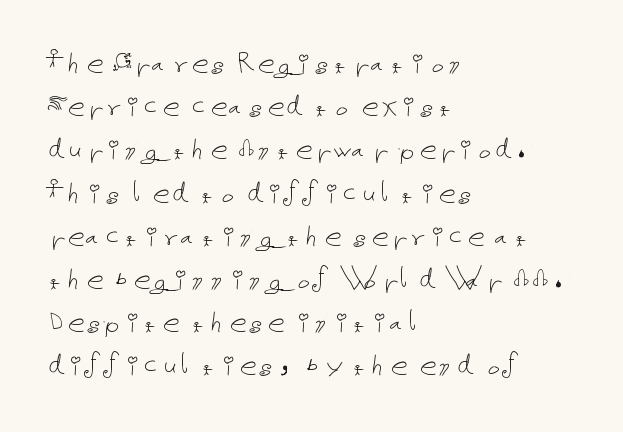
Q: Is the text bold? A: No.
Q: Is the text italic (slanted)? A: No, it is upright.
Q: Is the text underlined? A: No.
Q: How is the paragraph aligned? A: Left-aligned.
Q: Is the spacing between letters normal or unusually wide? A: Normal.
Q: Is the spacing between lines tight, normal or loose? A: Normal.
Q: Width (condensed, normal, or wide)? A: Normal.
Q: Stroke contrast? A: Low.
Q: x-height? A: Medium.
